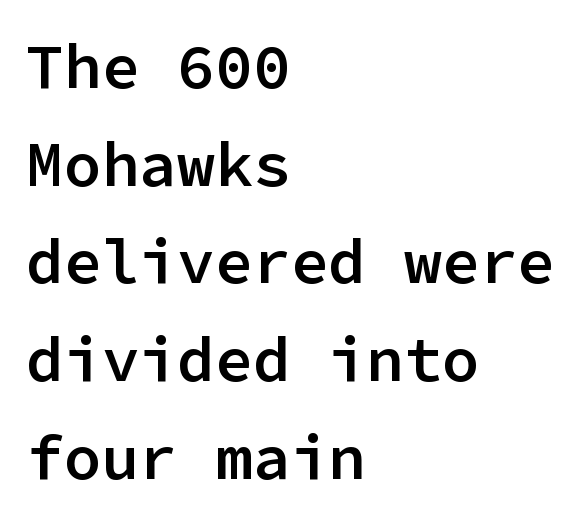
Q: Is the text bold? A: Semi-bold.
Q: Is the text italic (slanted)? A: No, it is upright.
Q: Is the typeface a serif or a sans-serif typeface? A: Sans-serif.
Q: Is the text underlined? A: No.
Q: How is the paragraph aligned? A: Left-aligned.
Q: Is the spacing between letters normal or unusually wide? A: Normal.
Q: Is the spacing between lines tight, normal or loose? A: Normal.
Q: Width (condensed, normal, or wide)? A: Normal.
Q: Stroke contrast? A: Low.
Q: x-height? A: Medium.
Q: Monospaced? A: Yes.
